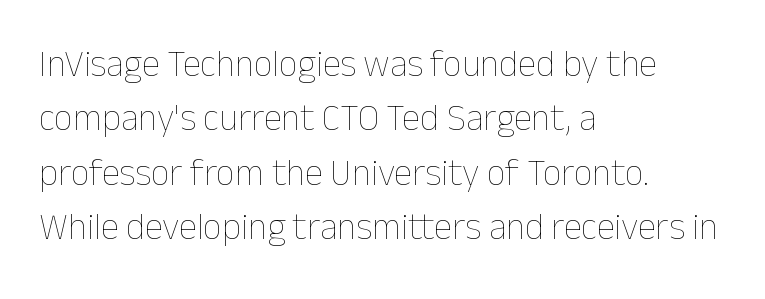
{"italic": "no", "bold": "no", "weight": "thin", "width": "normal", "stroke_contrast": "low", "x_height": "medium", "monospaced": "no", "underline": "no", "align": "left", "line_spacing": "normal", "line_spacing_ratio": 1.47, "letter_spacing": "normal", "letter_spacing_em": 0.0, "glyph_px": 37}
